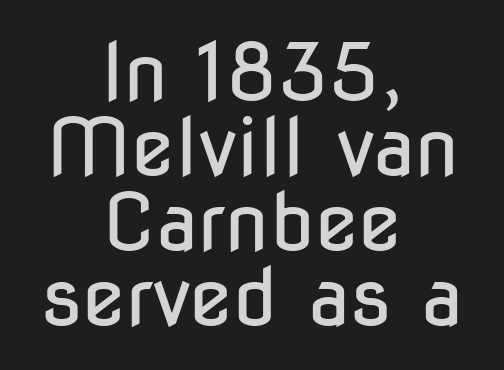
{"serif": "no", "italic": "no", "bold": "no", "weight": "regular", "width": "condensed", "stroke_contrast": "low", "x_height": "medium", "monospaced": "no", "underline": "no", "align": "center", "line_spacing": "tight", "line_spacing_ratio": 0.95, "letter_spacing": "normal", "letter_spacing_em": 0.0, "glyph_px": 79}
